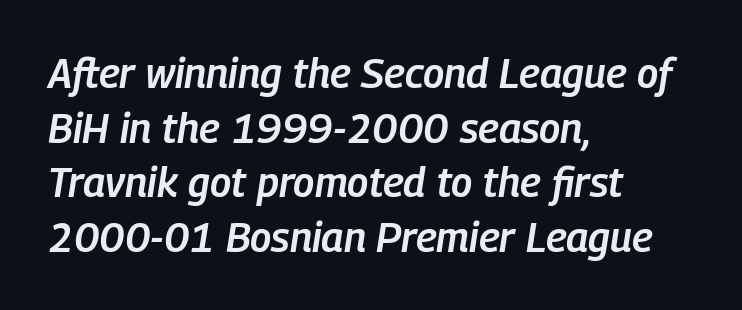
Q: Is the text bold? A: Semi-bold.
Q: Is the text italic (slanted)? A: Yes, it leans right by about 9 degrees.
Q: Is the text underlined? A: No.
Q: How is the paragraph aligned? A: Left-aligned.
Q: Is the spacing between letters normal or unusually wide? A: Normal.
Q: Is the spacing between lines tight, normal or loose? A: Normal.
Q: Width (condensed, normal, or wide)? A: Condensed.
Q: Stroke contrast? A: Low.
Q: x-height? A: Medium.
Q: Monospaced? A: No.
